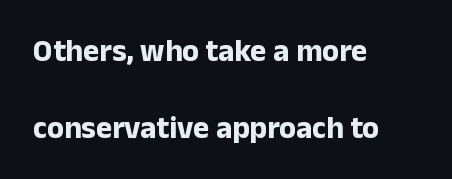
Q: Is the text bold? A: Yes.
Q: Is the text italic (slanted)? A: No, it is upright.
Q: Is the typeface a serif or a sans-serif typeface? A: Sans-serif.
Q: Is the text underlined? A: No.
Q: How is the paragraph aligned? A: Left-aligned.
Q: Is the spacing between letters normal or unusually wide? A: Normal.
Q: Is the spacing between lines tight, normal or loose? A: Loose.
Q: Width (condensed, normal, or wide)? A: Normal.
Q: Stroke contrast? A: Low.
Q: x-height? A: Medium.
Q: Monospaced? A: No.
